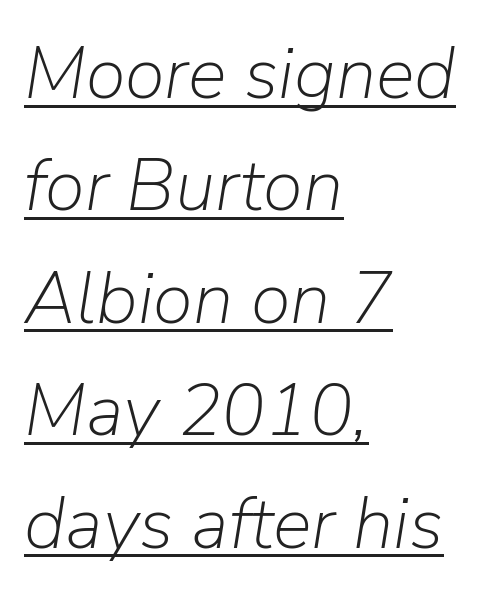
{"italic": "yes", "lean": "right", "slant_degrees": 9, "bold": "no", "weight": "light", "width": "normal", "stroke_contrast": "low", "x_height": "medium", "monospaced": "no", "underline": "yes", "align": "left", "line_spacing": "normal", "line_spacing_ratio": 1.54, "letter_spacing": "normal", "letter_spacing_em": 0.0, "glyph_px": 73}
